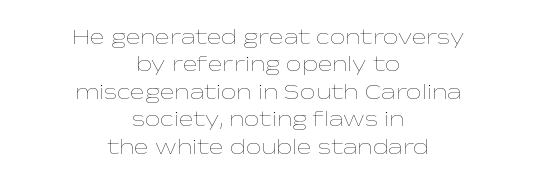
The weight tops out at a normal text grade. Every character sits straight up, as roman type does. No extra tracking has been applied to these lines. The passage shown is not underscored anywhere.
